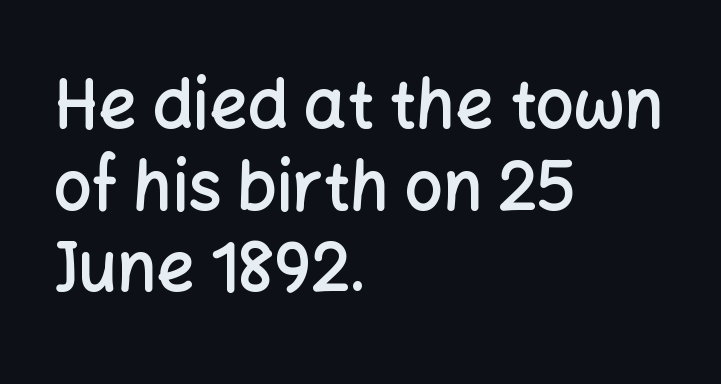
Q: Is the text bold? A: Semi-bold.
Q: Is the text italic (slanted)? A: No, it is upright.
Q: Is the typeface a serif or a sans-serif typeface? A: Sans-serif.
Q: Is the text underlined? A: No.
Q: How is the paragraph aligned? A: Left-aligned.
Q: Is the spacing between letters normal or unusually wide? A: Normal.
Q: Width (condensed, normal, or wide)? A: Normal.
Q: Stroke contrast? A: Low.
Q: x-height? A: Medium.
Q: Monospaced? A: No.
